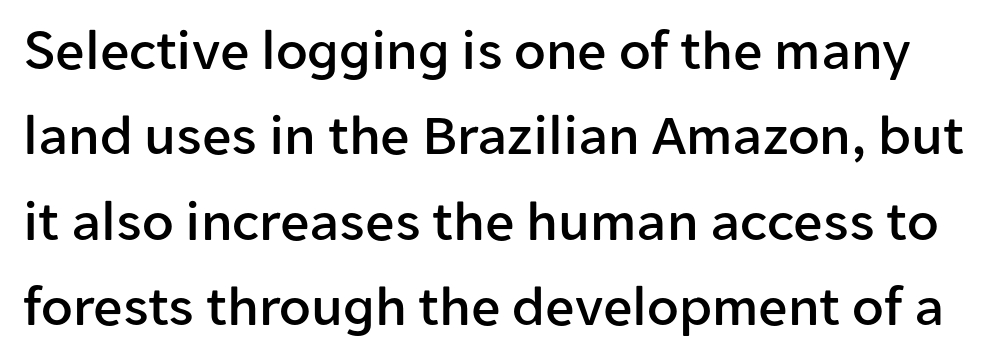
The image shows 58 px sans-serif type, upright; set normal line spacing (1.47x), normal letter spacing, not underlined; low stroke contrast and a medium x-height.
